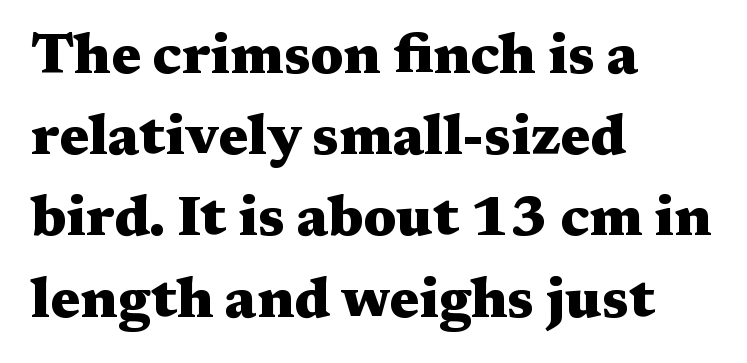
{"serif": "yes", "italic": "no", "bold": "yes", "weight": "heavy", "width": "wide", "stroke_contrast": "medium", "x_height": "medium", "monospaced": "no", "underline": "no", "align": "left", "line_spacing": "normal", "line_spacing_ratio": 1.45, "letter_spacing": "normal", "letter_spacing_em": 0.0, "glyph_px": 56}
